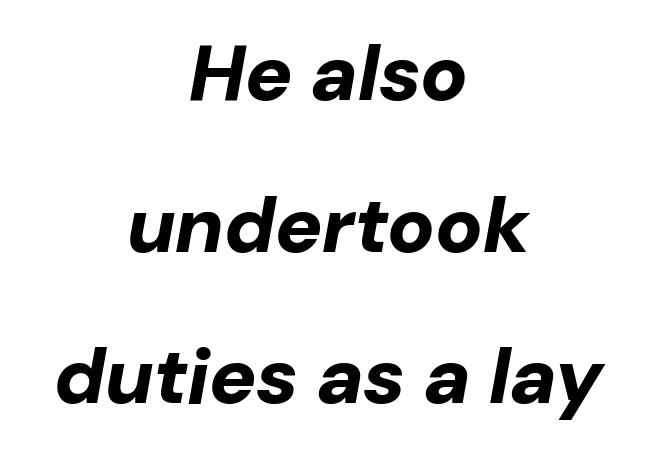
{"italic": "yes", "lean": "right", "slant_degrees": 10, "bold": "yes", "weight": "bold", "width": "normal", "stroke_contrast": "low", "x_height": "medium", "monospaced": "no", "underline": "no", "align": "center", "line_spacing": "loose", "line_spacing_ratio": 1.92, "letter_spacing": "normal", "letter_spacing_em": 0.0, "glyph_px": 79}
